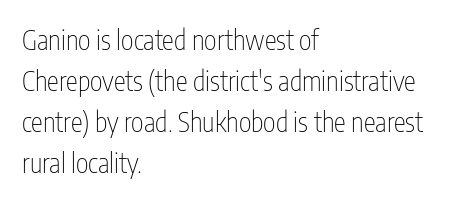
Q: Is the text bold? A: No.
Q: Is the text italic (slanted)? A: No, it is upright.
Q: Is the text underlined? A: No.
Q: How is the paragraph aligned? A: Left-aligned.
Q: Is the spacing between letters normal or unusually wide? A: Normal.
Q: Is the spacing between lines tight, normal or loose? A: Normal.
